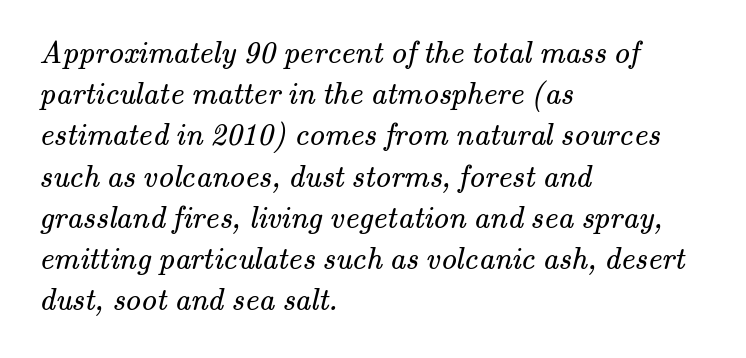
{"serif": "yes", "bold": "no", "weight": "regular", "width": "normal", "stroke_contrast": "medium", "x_height": "small", "monospaced": "no", "underline": "no", "align": "left", "line_spacing": "normal", "line_spacing_ratio": 1.33, "letter_spacing": "normal", "letter_spacing_em": 0.0, "glyph_px": 31}
